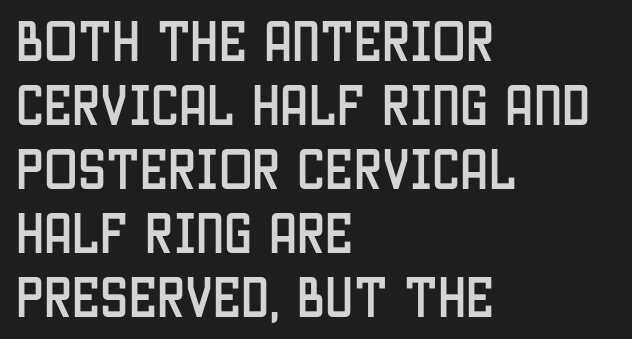
No italicization has been applied; the sample stays upright. Baseline-to-baseline distance is the conventional proportion of letter height. Do the characters align in a grid? No, the font is proportional. Compared with typical body copy, the letter spacing here is the same.
